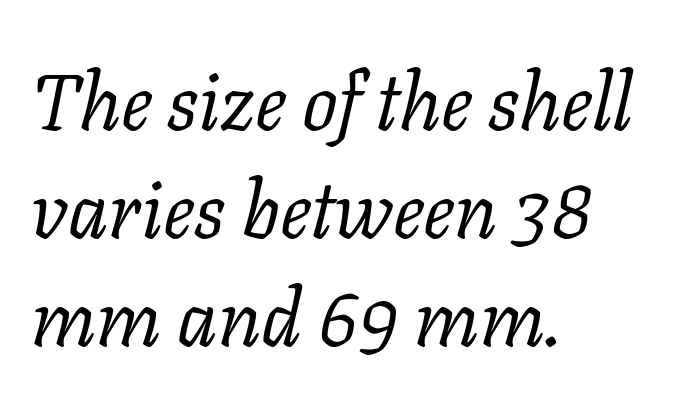
The image shows 79 px regular-weight serif type, italic (leaning right); set left-aligned, normal line spacing (1.37x), normal letter spacing, not underlined; low stroke contrast and a medium x-height.
